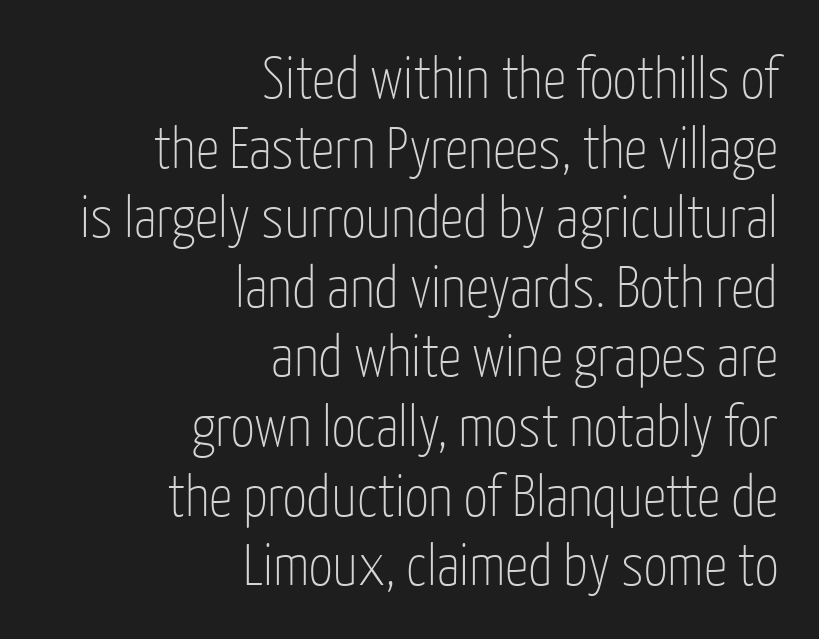
The image shows 59 px thin, condensed sans-serif type, upright; set right-aligned, line spacing 1.18x, normal letter spacing, not underlined; low stroke contrast and a medium x-height.
